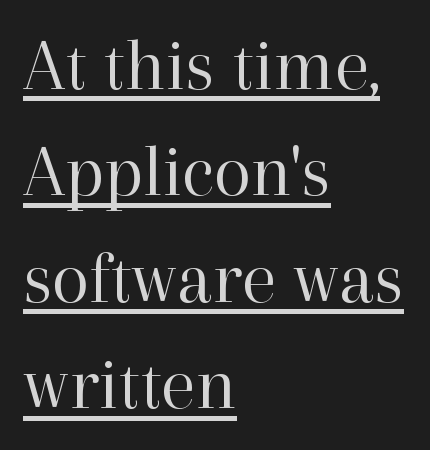
{"serif": "yes", "italic": "no", "bold": "no", "weight": "regular", "width": "normal", "stroke_contrast": "high", "x_height": "medium", "monospaced": "no", "underline": "yes", "align": "left", "line_spacing": "normal", "line_spacing_ratio": 1.4, "letter_spacing": "normal", "letter_spacing_em": 0.0, "glyph_px": 76}
